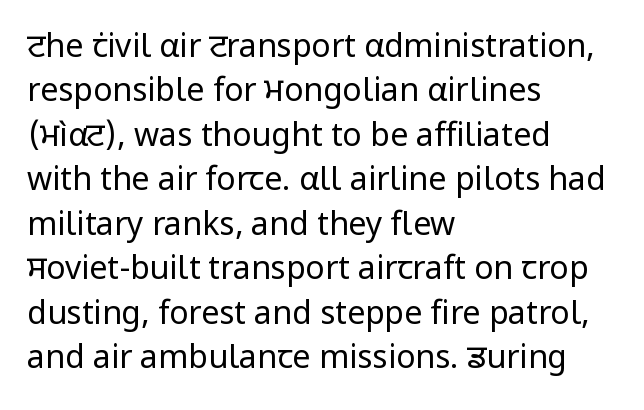
The image shows 32 px regular-weight sans-serif type, upright; set left-aligned, normal line spacing (1.39x), normal letter spacing, not underlined; low stroke contrast and a medium x-height.
